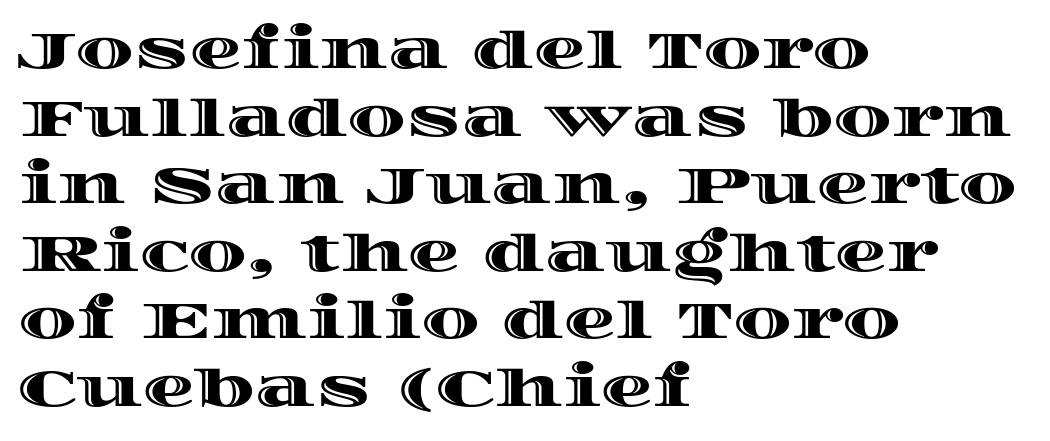
Q: Is the text italic (slanted)? A: No, it is upright.
Q: Is the text underlined? A: No.
Q: How is the paragraph aligned? A: Left-aligned.
Q: Is the spacing between letters normal or unusually wide? A: Normal.
Q: Is the spacing between lines tight, normal or loose? A: Normal.
Q: Width (condensed, normal, or wide)? A: Wide.
Q: x-height? A: Large.
Q: Monospaced? A: No.
